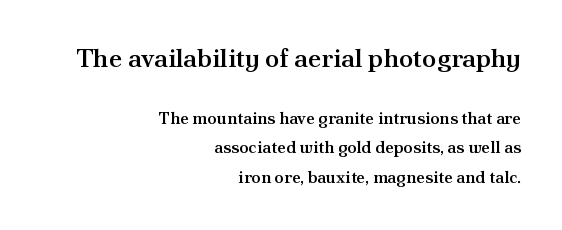
Q: Is the text bold? A: Semi-bold.
Q: Is the text italic (slanted)? A: No, it is upright.
Q: Is the text underlined? A: No.
Q: How is the paragraph aligned? A: Right-aligned.
Q: Is the spacing between letters normal or unusually wide? A: Normal.
Q: Which block of text is set in a larger size, the first (top) or the second (bottom)? A: The first (top) one.
